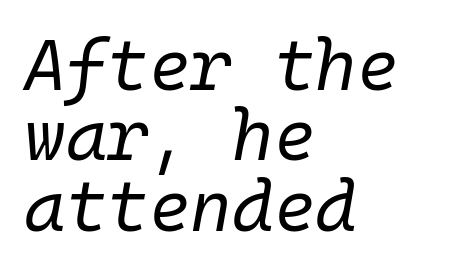
Q: Is the text bold? A: No.
Q: Is the text italic (slanted)? A: Yes, it leans right by about 10 degrees.
Q: Is the text underlined? A: No.
Q: How is the paragraph aligned? A: Left-aligned.
Q: Is the spacing between letters normal or unusually wide? A: Normal.
Q: Is the spacing between lines tight, normal or loose? A: Tight.
Q: Width (condensed, normal, or wide)? A: Normal.
Q: Stroke contrast? A: Low.
Q: x-height? A: Medium.
Q: Monospaced? A: Yes.
